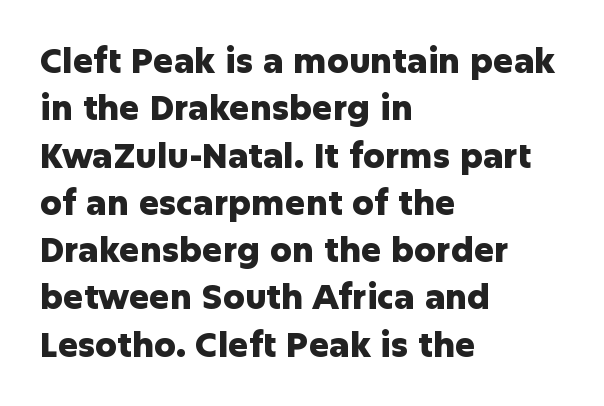
The image shows 34 px heavy sans-serif type, upright; set left-aligned, normal line spacing (1.39x), normal letter spacing, not underlined; low stroke contrast and a medium x-height.
